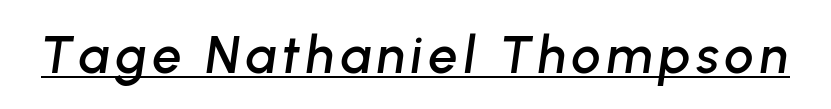
{"italic": "yes", "lean": "right", "slant_degrees": 8, "width": "normal", "stroke_contrast": "low", "x_height": "medium", "monospaced": "no", "underline": "yes", "glyph_px": 52}
